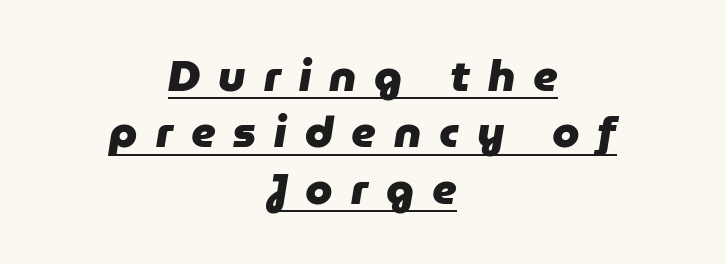
{"italic": "yes", "lean": "right", "slant_degrees": 9, "bold": "yes", "weight": "heavy", "width": "normal", "stroke_contrast": "low", "x_height": "medium", "monospaced": "no", "underline": "yes", "align": "center", "line_spacing": "normal", "line_spacing_ratio": 1.28, "letter_spacing": "wide", "letter_spacing_em": 0.41, "glyph_px": 44}
